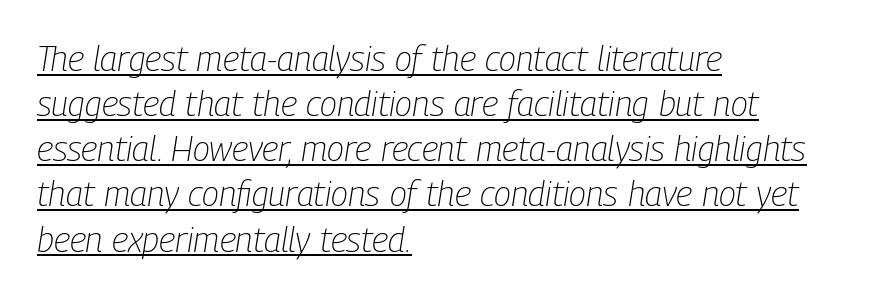
{"italic": "yes", "lean": "right", "slant_degrees": 9, "bold": "no", "weight": "light", "width": "condensed", "stroke_contrast": "low", "x_height": "medium", "monospaced": "no", "underline": "yes", "align": "left", "line_spacing": "normal", "line_spacing_ratio": 1.29, "letter_spacing": "normal", "letter_spacing_em": 0.0, "glyph_px": 35}
